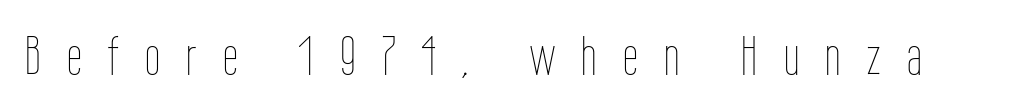
{"italic": "no", "bold": "no", "weight": "thin", "width": "condensed", "stroke_contrast": "low", "x_height": "medium", "monospaced": "no", "underline": "no", "letter_spacing": "wide", "letter_spacing_em": 0.49, "glyph_px": 54}
